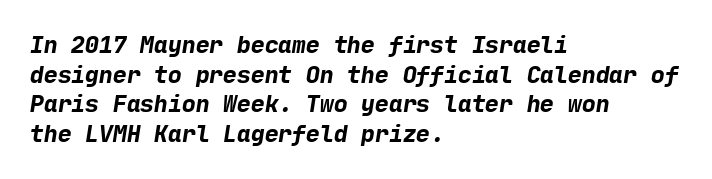
Q: Is the text bold? A: Yes.
Q: Is the text underlined? A: No.
Q: How is the paragraph aligned? A: Left-aligned.
Q: Is the spacing between letters normal or unusually wide? A: Normal.
Q: Is the spacing between lines tight, normal or loose? A: Normal.
